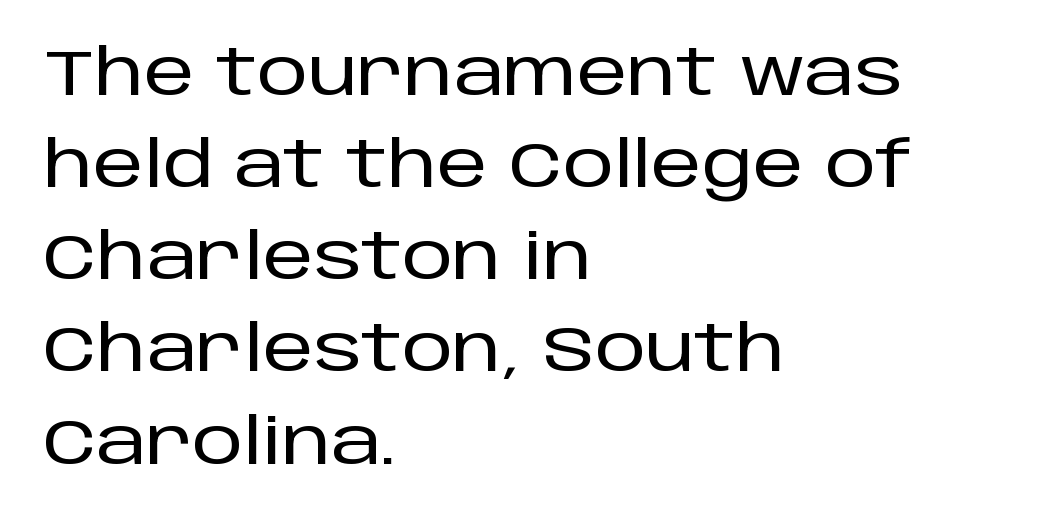
{"serif": "no", "italic": "no", "width": "normal", "stroke_contrast": "low", "x_height": "large", "monospaced": "no", "underline": "no", "align": "left", "line_spacing": "normal", "line_spacing_ratio": 1.44, "letter_spacing": "normal", "letter_spacing_em": 0.0, "glyph_px": 64}
